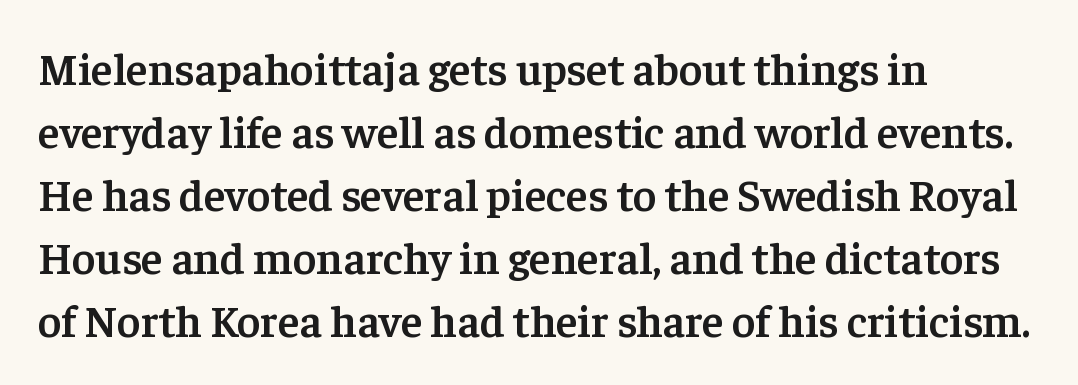
Q: Is the text bold? A: Semi-bold.
Q: Is the text italic (slanted)? A: No, it is upright.
Q: Is the typeface a serif or a sans-serif typeface? A: Serif.
Q: Is the text underlined? A: No.
Q: How is the paragraph aligned? A: Left-aligned.
Q: Is the spacing between letters normal or unusually wide? A: Normal.
Q: Is the spacing between lines tight, normal or loose? A: Normal.
Q: Width (condensed, normal, or wide)? A: Normal.
Q: Stroke contrast? A: Low.
Q: x-height? A: Medium.
Q: Monospaced? A: No.
